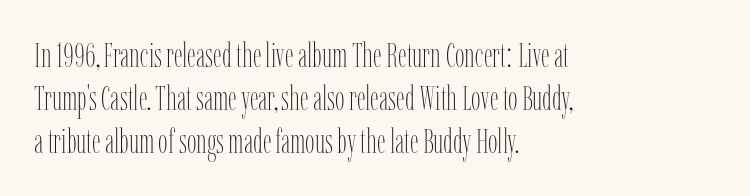
Q: Is the text bold? A: No.
Q: Is the text italic (slanted)? A: No, it is upright.
Q: Is the text underlined? A: No.
Q: How is the paragraph aligned? A: Left-aligned.
Q: Is the spacing between letters normal or unusually wide? A: Normal.
Q: Is the spacing between lines tight, normal or loose? A: Normal.
Q: Width (condensed, normal, or wide)? A: Condensed.
Q: Stroke contrast? A: Low.
Q: x-height? A: Medium.
Q: Monospaced? A: No.
